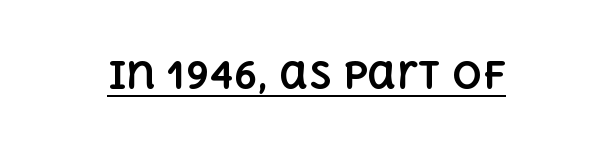
The image shows 37 px bold type, upright; set normal letter spacing, underlined; a large x-height.
